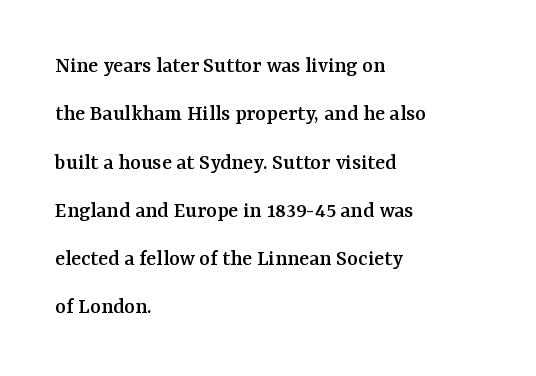
{"italic": "no", "underline": "no", "align": "left", "line_spacing": "loose", "line_spacing_ratio": 2.1, "letter_spacing": "normal", "letter_spacing_em": 0.0, "glyph_px": 23}
